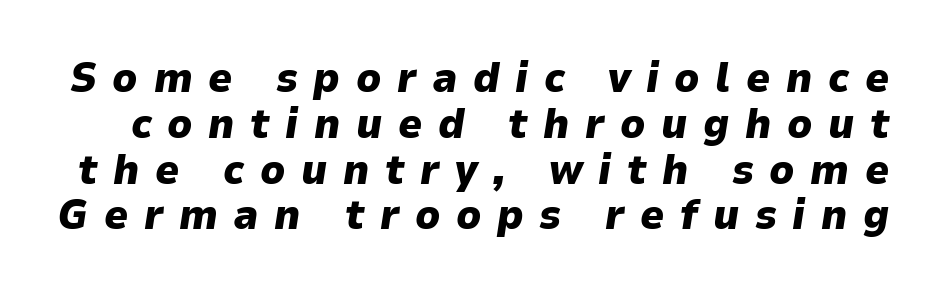
Q: Is the text bold? A: Yes.
Q: Is the text italic (slanted)? A: Yes, it leans right by about 9 degrees.
Q: Is the text underlined? A: No.
Q: Is the spacing between letters normal or unusually wide? A: Unusually wide.
Q: Is the spacing between lines tight, normal or loose? A: Tight.
Q: Width (condensed, normal, or wide)? A: Normal.
Q: Stroke contrast? A: Low.
Q: x-height? A: Medium.
Q: Monospaced? A: No.
